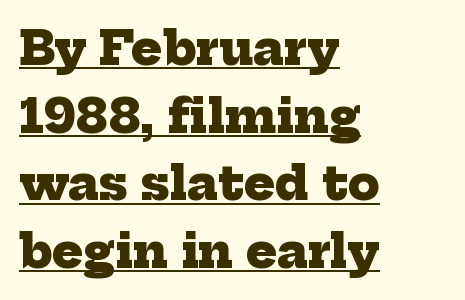
This rendering leaves character spacing at its baseline value. This sample is left-justified, so line endings fall wherever the words run out. The rendering uses natural spacing where letterforms have individual widths. The glyphs are accompanied by a horizontal stroke just below them.
